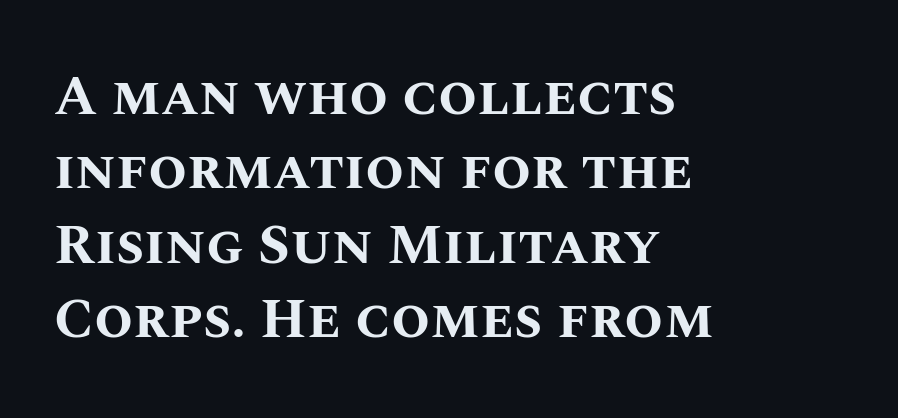
The image shows 56 px bold type, upright; set left-aligned, normal line spacing (1.33x), normal letter spacing, not underlined; medium stroke contrast and a large x-height.
